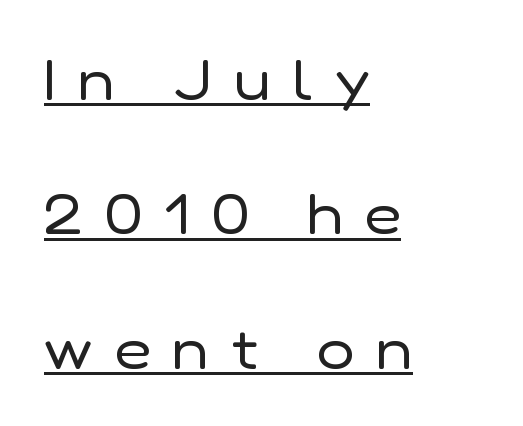
The image shows 56 px regular-weight sans-serif type, upright; set left-aligned, loose line spacing (2.4x), unusually wide letter spacing (+0.4 em), underlined; low stroke contrast and a medium x-height.
